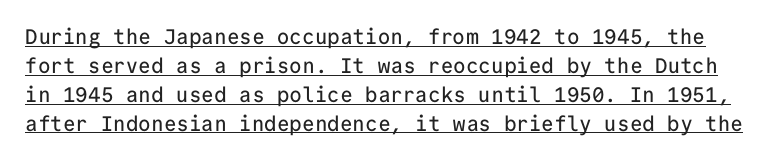
{"italic": "no", "underline": "yes", "line_spacing": "normal", "line_spacing_ratio": 1.38, "letter_spacing": "normal", "letter_spacing_em": 0.0, "glyph_px": 21}
